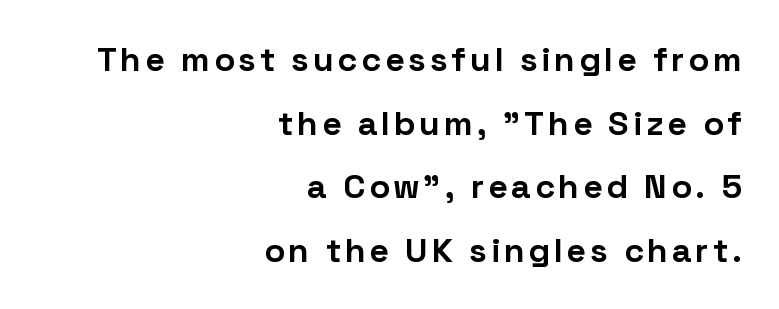
{"serif": "no", "italic": "no", "bold": "yes", "weight": "bold", "width": "normal", "stroke_contrast": "low", "x_height": "medium", "monospaced": "no", "underline": "no", "align": "right", "line_spacing_ratio": 1.87, "glyph_px": 34}
